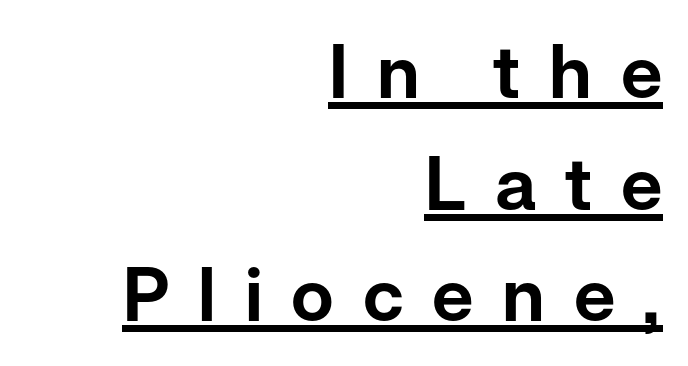
Q: Is the text italic (slanted)? A: No, it is upright.
Q: Is the typeface a serif or a sans-serif typeface? A: Sans-serif.
Q: Is the text underlined? A: Yes.
Q: How is the paragraph aligned? A: Right-aligned.
Q: Is the spacing between letters normal or unusually wide? A: Unusually wide.
Q: Is the spacing between lines tight, normal or loose? A: Normal.
Q: Width (condensed, normal, or wide)? A: Normal.
Q: Stroke contrast? A: Low.
Q: x-height? A: Medium.
Q: Monospaced? A: No.
